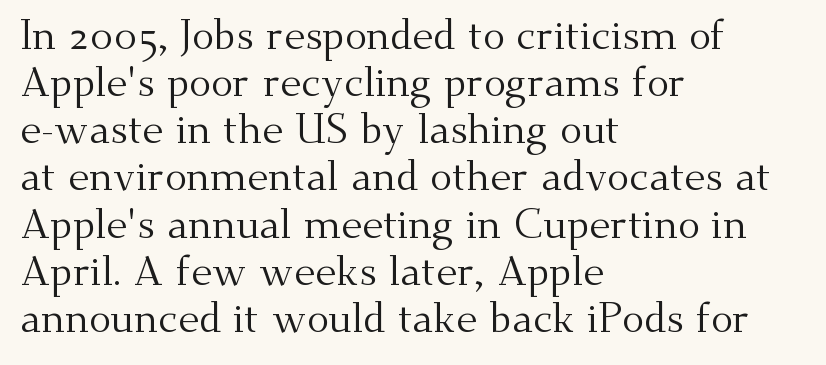
Characters remain perfectly vertical along every line. Nothing heavy about these letters — not bold at all. Left-aligned paragraph, ragged on the right. Is this a fixed-width face? No — the glyphs have proportional, varying widths. Between one letter and the next there's only the usual sliver of space. Interline gaps are noticeably narrow in this sample.
